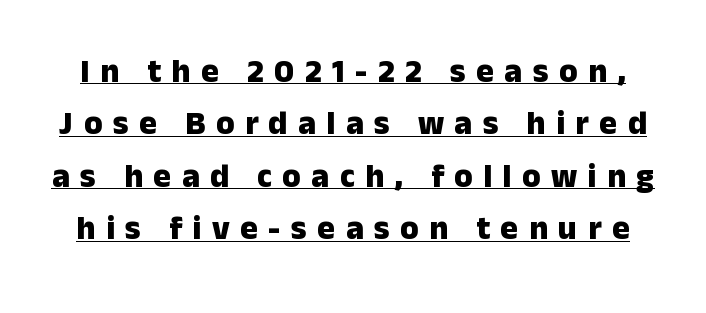
The letters advance in unequal steps, a hallmark of proportional type. Compared with typical body copy, the letter spacing here is much looser. The specimen includes a rule beneath the text block's lines. This sample keeps an unexceptional amount of space between lines. The letters carry no serifs — their stems end cleanly without finishing strokes. The letters stand straight up with perfectly vertical stems.
